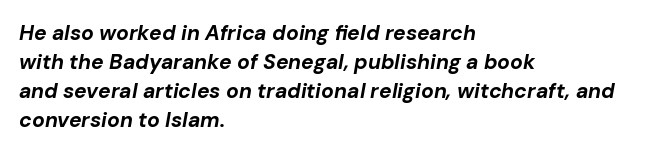
The image shows 21 px bold type, italic (leaning right); set left-aligned, normal line spacing (1.38x), normal letter spacing, not underlined.
